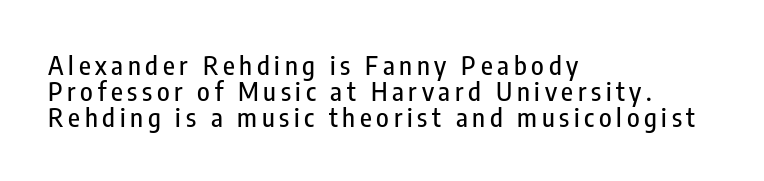
Q: Is the text italic (slanted)? A: No, it is upright.
Q: Is the text underlined? A: No.
Q: How is the paragraph aligned? A: Left-aligned.
Q: Is the spacing between lines tight, normal or loose? A: Tight.
